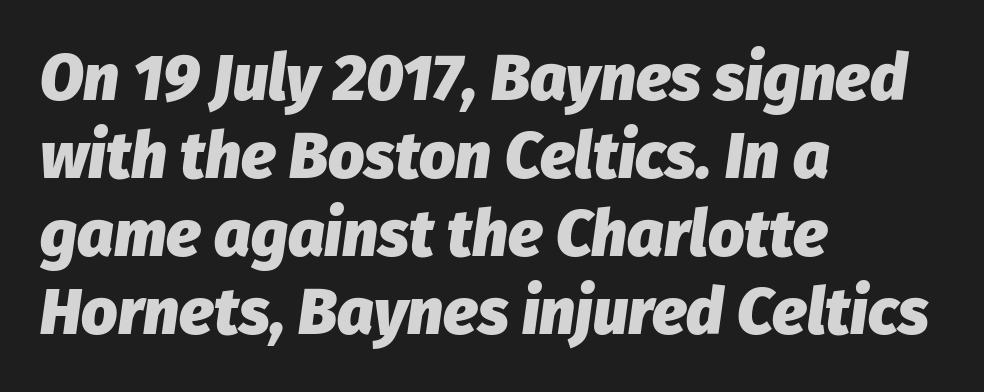
Weight: bold. All the whitespace from short lines collects on the right. Here the designer chose a conventional face with non-uniform glyph widths. A clean baseline with only descenders dipping below it. Each word holds together tightly as a unit, with standard inter-letter gaps.
